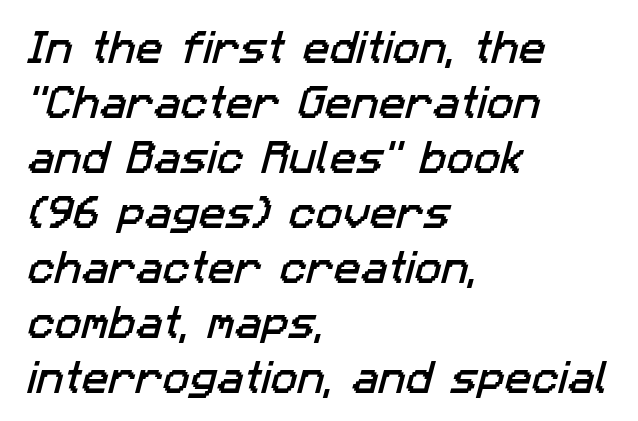
Q: Is the typeface a serif or a sans-serif typeface? A: Sans-serif.
Q: Is the text underlined? A: No.
Q: How is the paragraph aligned? A: Left-aligned.
Q: Is the spacing between letters normal or unusually wide? A: Normal.
Q: Is the spacing between lines tight, normal or loose? A: Normal.
Q: Width (condensed, normal, or wide)? A: Normal.
Q: Stroke contrast? A: Low.
Q: x-height? A: Medium.
Q: Monospaced? A: No.
